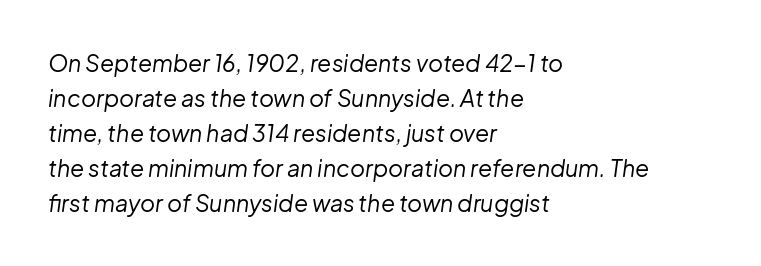
{"italic": "yes", "lean": "right", "slant_degrees": 8, "bold": "no", "underline": "no", "align": "left", "line_spacing": "normal", "line_spacing_ratio": 1.52, "letter_spacing": "normal", "letter_spacing_em": 0.0, "glyph_px": 23}
